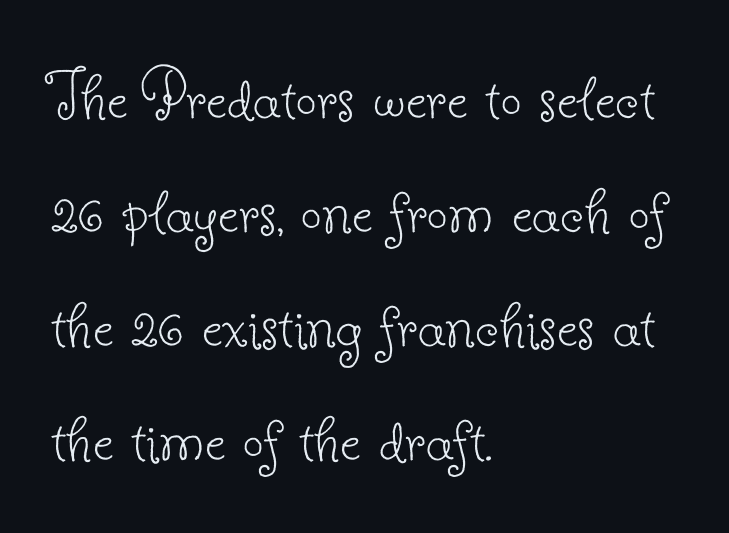
{"serif": "yes", "italic": "no", "bold": "no", "weight": "thin", "width": "normal", "stroke_contrast": "low", "x_height": "small", "monospaced": "no", "underline": "no", "align": "left", "line_spacing": "normal", "line_spacing_ratio": 1.54, "letter_spacing": "normal", "letter_spacing_em": 0.0, "glyph_px": 74}
